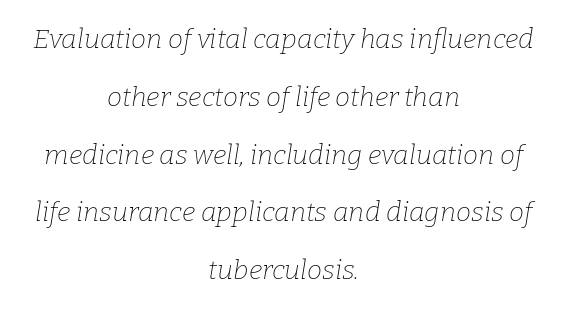
{"italic": "yes", "lean": "right", "slant_degrees": 9, "bold": "no", "underline": "no", "align": "center", "line_spacing": "loose", "line_spacing_ratio": 2.14, "letter_spacing": "normal", "letter_spacing_em": 0.0, "glyph_px": 27}
